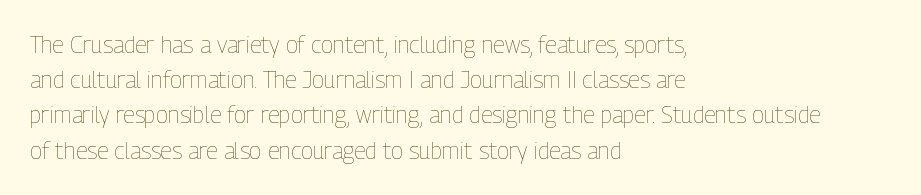
The image shows 23 px text type, upright; set left-aligned, normal line spacing (1.53x), normal letter spacing, not underlined.
